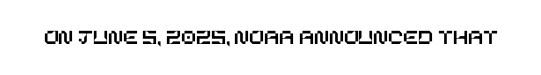
The image shows 22 px text type, upright; set normal letter spacing, not underlined.
